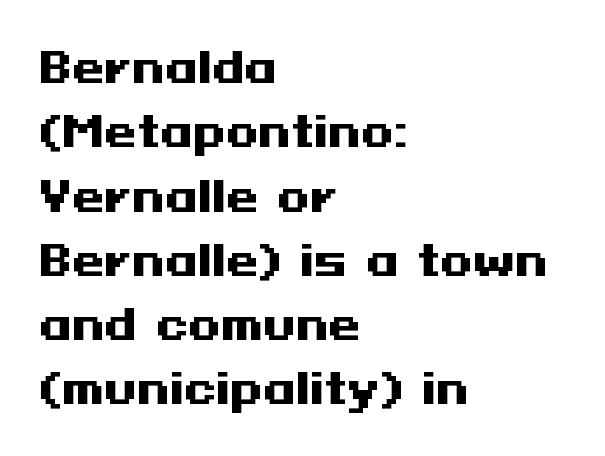
The image shows 42 px heavy, wide sans-serif type, upright; set left-aligned, normal line spacing (1.53x), normal letter spacing, not underlined; medium stroke contrast and a medium x-height.
